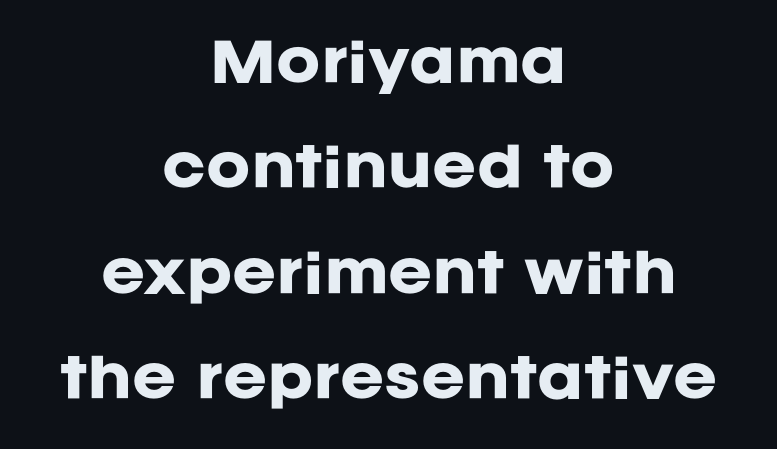
{"serif": "no", "italic": "no", "bold": "yes", "weight": "heavy", "width": "normal", "stroke_contrast": "low", "x_height": "large", "monospaced": "no", "underline": "no", "align": "center", "line_spacing": "loose", "line_spacing_ratio": 1.99, "letter_spacing": "normal", "letter_spacing_em": 0.0, "glyph_px": 53}
